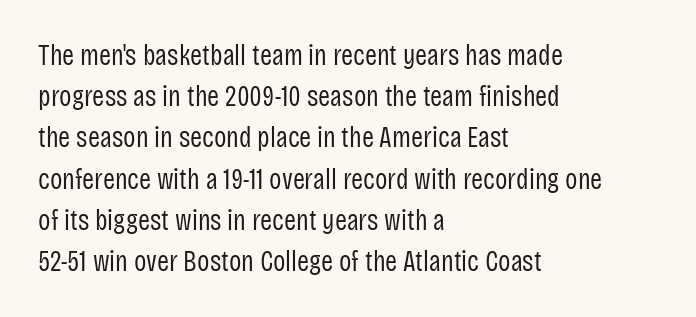
Stroke thickness stays within the range of a standard reading face or lighter. A normal amount of white space separates one row of letters from the next. These lines keep a tight, regular rhythm from letter to letter. Classification — sans serif.
